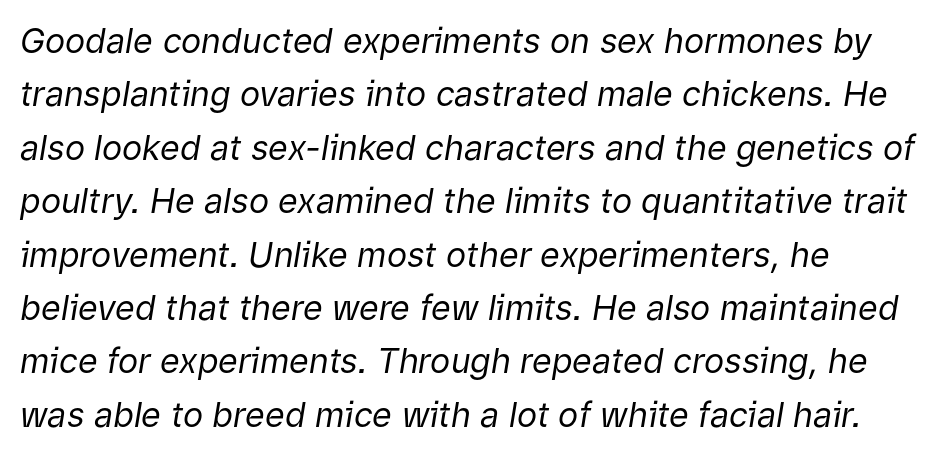
Q: Is the text bold? A: No.
Q: Is the text italic (slanted)? A: Yes, it leans right by about 9 degrees.
Q: Is the text underlined? A: No.
Q: How is the paragraph aligned? A: Left-aligned.
Q: Is the spacing between letters normal or unusually wide? A: Normal.
Q: Is the spacing between lines tight, normal or loose? A: Normal.
Q: Width (condensed, normal, or wide)? A: Normal.
Q: Stroke contrast? A: Low.
Q: x-height? A: Medium.
Q: Monospaced? A: No.
